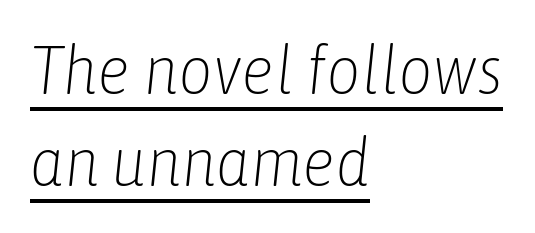
The image shows 67 px light, condensed type, italic (leaning right); set left-aligned, normal line spacing (1.37x), normal letter spacing, underlined; low stroke contrast and a medium x-height.
